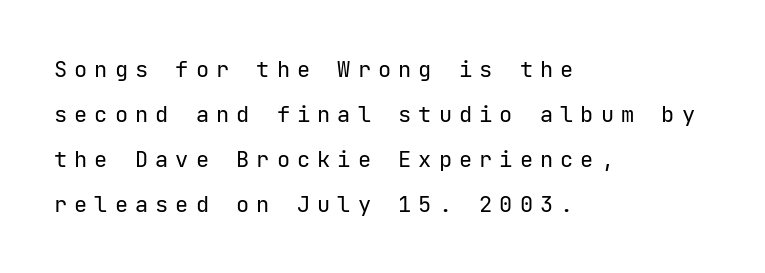
{"italic": "no", "bold": "no", "underline": "no", "align": "left", "line_spacing": "loose", "line_spacing_ratio": 2.04, "letter_spacing": "wide", "letter_spacing_em": 0.32, "glyph_px": 22}
